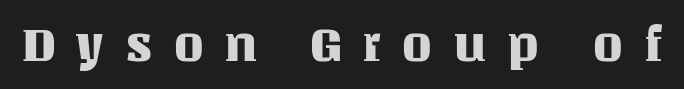
{"italic": "no", "width": "normal", "stroke_contrast": "medium", "x_height": "large", "monospaced": "no", "underline": "no", "letter_spacing": "wide", "letter_spacing_em": 0.41, "glyph_px": 49}
